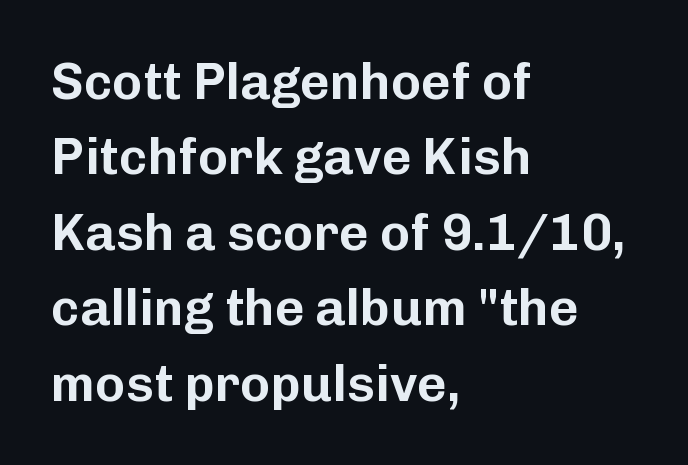
Q: Is the text italic (slanted)? A: No, it is upright.
Q: Is the typeface a serif or a sans-serif typeface? A: Sans-serif.
Q: Is the text underlined? A: No.
Q: How is the paragraph aligned? A: Left-aligned.
Q: Is the spacing between letters normal or unusually wide? A: Normal.
Q: Is the spacing between lines tight, normal or loose? A: Normal.
Q: Width (condensed, normal, or wide)? A: Normal.
Q: Stroke contrast? A: Low.
Q: x-height? A: Medium.
Q: Monospaced? A: No.
